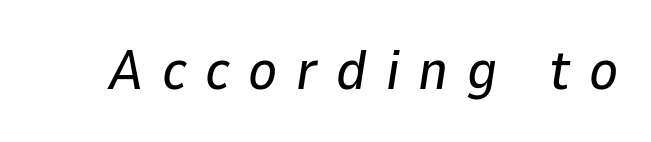
Q: Is the text italic (slanted)? A: Yes, it leans right by about 9 degrees.
Q: Is the text underlined? A: No.
Q: Is the spacing between letters normal or unusually wide? A: Unusually wide.
Q: Width (condensed, normal, or wide)? A: Normal.
Q: Stroke contrast? A: Low.
Q: x-height? A: Medium.
Q: Monospaced? A: No.
